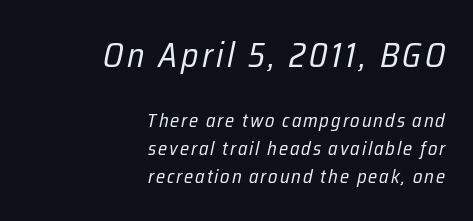
{"italic": "yes", "lean": "right", "slant_degrees": 12, "bold": "no", "weight": "regular", "width": "condensed", "stroke_contrast": "low", "x_height": "medium", "monospaced": "no", "underline": "no", "align": "right", "line_spacing": "normal", "line_spacing_ratio": 1.47, "larger_block": "first", "size_ratio": 1.79, "glyph_px": 34}
